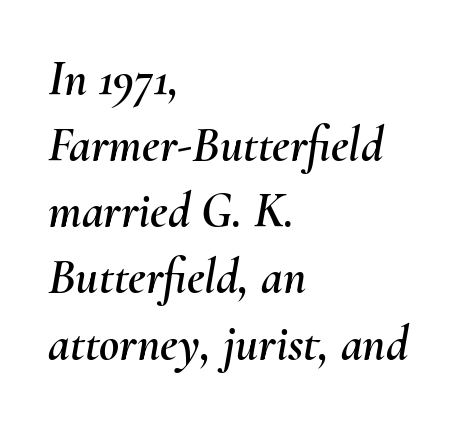
Q: Is the text italic (slanted)? A: Yes, it leans right by about 10 degrees.
Q: Is the text underlined? A: No.
Q: How is the paragraph aligned? A: Left-aligned.
Q: Is the spacing between letters normal or unusually wide? A: Normal.
Q: Is the spacing between lines tight, normal or loose? A: Normal.
Q: Width (condensed, normal, or wide)? A: Normal.
Q: Stroke contrast? A: Medium.
Q: x-height? A: Small.
Q: Monospaced? A: No.
